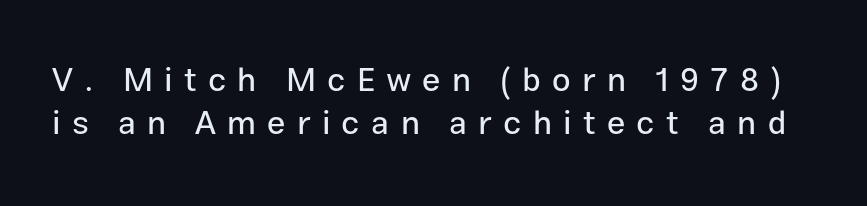
Q: Is the text italic (slanted)? A: No, it is upright.
Q: Is the typeface a serif or a sans-serif typeface? A: Sans-serif.
Q: Is the text underlined? A: No.
Q: Is the spacing between letters normal or unusually wide? A: Unusually wide.
Q: Is the spacing between lines tight, normal or loose? A: Normal.
Q: Width (condensed, normal, or wide)? A: Normal.
Q: Stroke contrast? A: Low.
Q: x-height? A: Medium.
Q: Monospaced? A: No.
